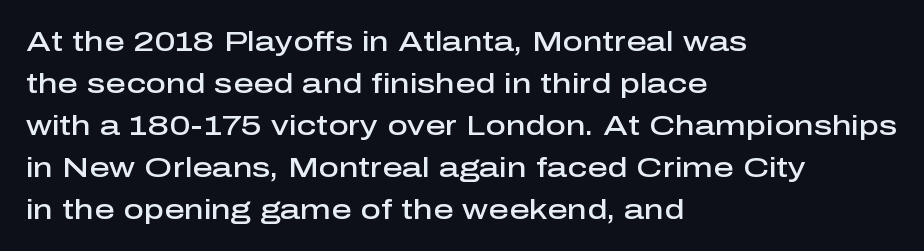
The image shows 28 px semibold sans-serif type, upright; set left-aligned, normal line spacing (1.5x), normal letter spacing, not underlined; low stroke contrast and a medium x-height.
